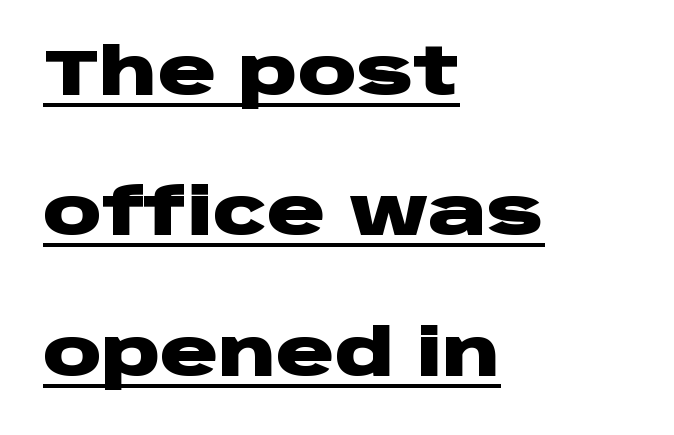
The image shows 65 px heavy, wide sans-serif type, upright; set left-aligned, loose line spacing (2.16x), normal letter spacing, underlined; low stroke contrast and a large x-height.
